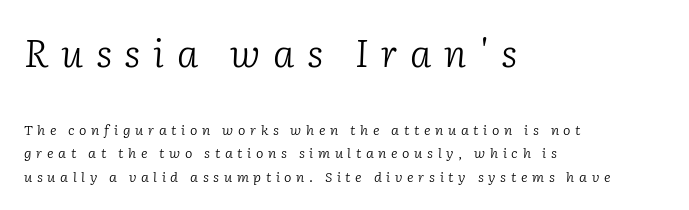
The passage shown has open, widely tracked lettering throughout. The typesetting does not lean heavy: it is not bold. The designer gave the opening block more size than the closing block. Yep, that's italic — everything's leaning. The glyphs in this specimen are seriffed.
